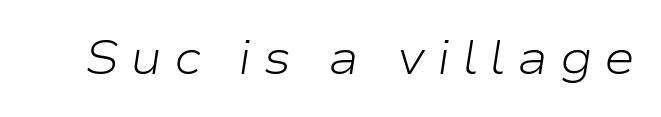
The image shows 47 px light, wide type, italic (leaning right); set unusually wide letter spacing (+0.25 em), not underlined; low stroke contrast and a medium x-height.
